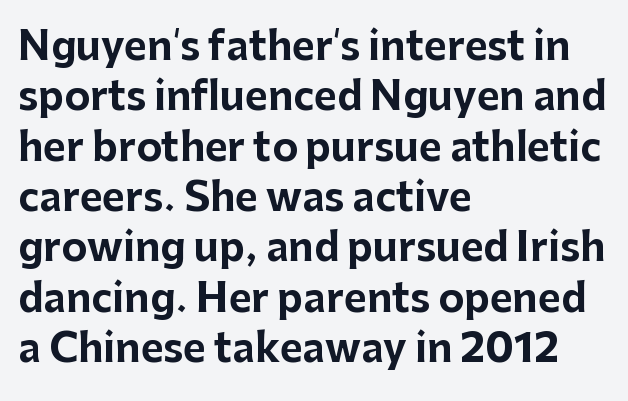
Q: Is the text bold? A: Yes.
Q: Is the text italic (slanted)? A: No, it is upright.
Q: Is the typeface a serif or a sans-serif typeface? A: Sans-serif.
Q: Is the text underlined? A: No.
Q: How is the paragraph aligned? A: Left-aligned.
Q: Is the spacing between letters normal or unusually wide? A: Normal.
Q: Is the spacing between lines tight, normal or loose? A: Normal.
Q: Width (condensed, normal, or wide)? A: Normal.
Q: Stroke contrast? A: Low.
Q: x-height? A: Medium.
Q: Monospaced? A: No.
